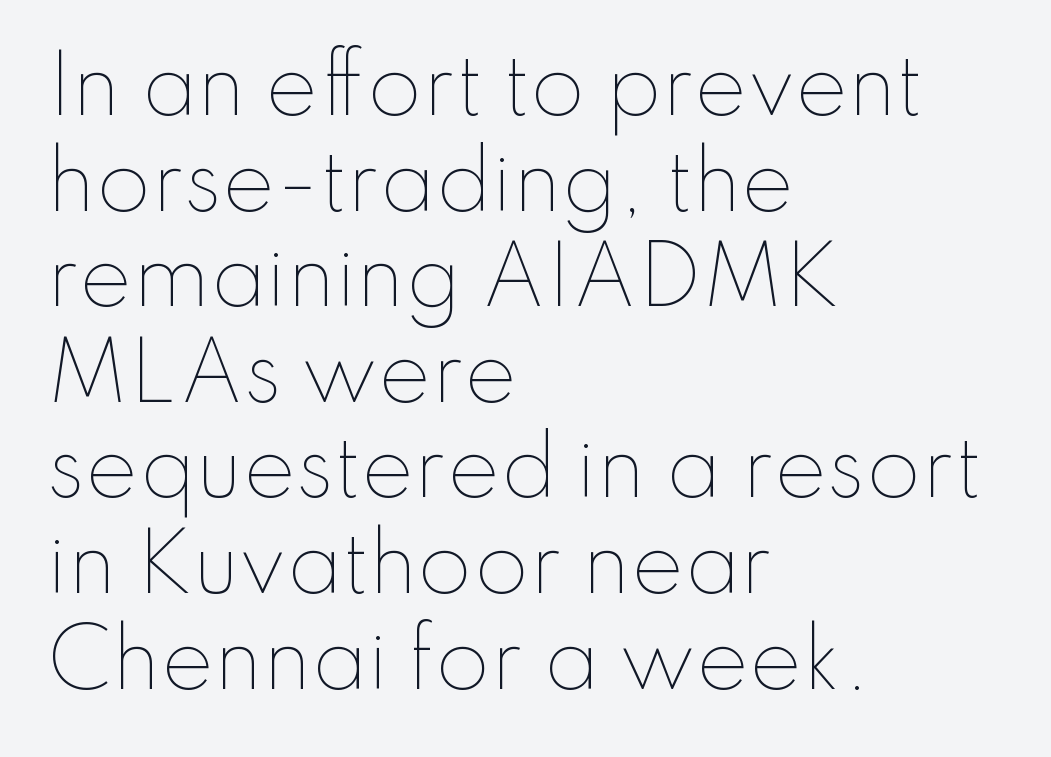
Compared with a typical body face, this is equally light or lighter still. Horizontally, the lines are justified to the leading edge only. Nothing unusual about the tracking: characters are spaced as the font intends. The space beneath each line is pristine and unruled.
